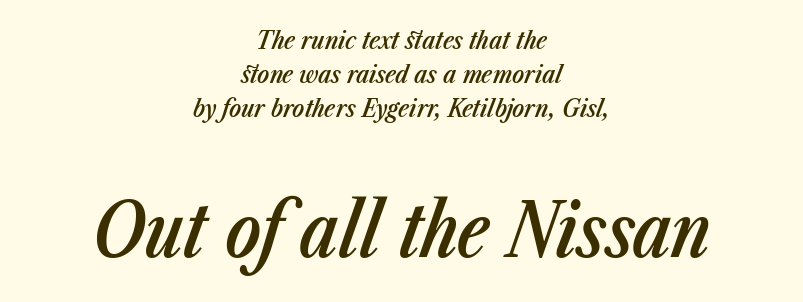
The image shows 74 px semibold, condensed type, italic (leaning right); set centered, normal line spacing (1.36x), normal letter spacing, not underlined; the second (bottom) block is 2.96x larger; low stroke contrast and a medium x-height.
